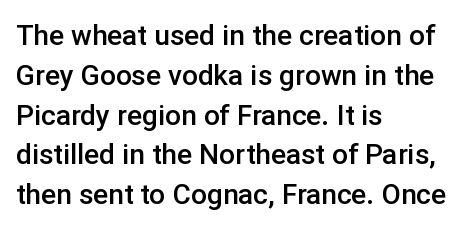
Q: Is the text bold? A: Semi-bold.
Q: Is the text italic (slanted)? A: No, it is upright.
Q: Is the typeface a serif or a sans-serif typeface? A: Sans-serif.
Q: Is the text underlined? A: No.
Q: How is the paragraph aligned? A: Left-aligned.
Q: Is the spacing between letters normal or unusually wide? A: Normal.
Q: Is the spacing between lines tight, normal or loose? A: Normal.
Q: Width (condensed, normal, or wide)? A: Normal.
Q: Stroke contrast? A: Low.
Q: x-height? A: Medium.
Q: Monospaced? A: No.
